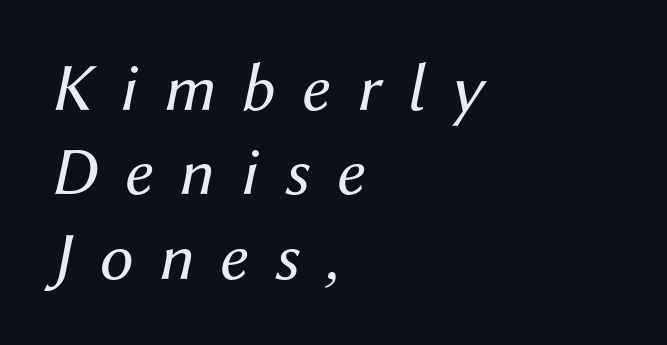
A student would call this left alignment; a typographer would say flush left, rag right. These lines are rendered in a variable-pitch font. The letterforms sit at book weight or below. Honestly, the letter spacing is so wide it's the main thing you notice. The strip under each line holds only bare page.
